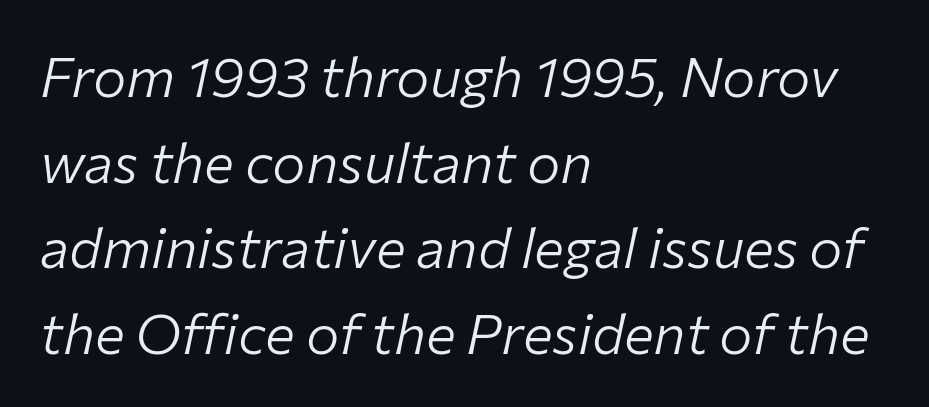
Q: Is the text bold? A: No.
Q: Is the text italic (slanted)? A: Yes, it leans right by about 12 degrees.
Q: Is the text underlined? A: No.
Q: How is the paragraph aligned? A: Left-aligned.
Q: Is the spacing between letters normal or unusually wide? A: Normal.
Q: Is the spacing between lines tight, normal or loose? A: Normal.
Q: Width (condensed, normal, or wide)? A: Normal.
Q: Stroke contrast? A: Low.
Q: x-height? A: Medium.
Q: Monospaced? A: No.
